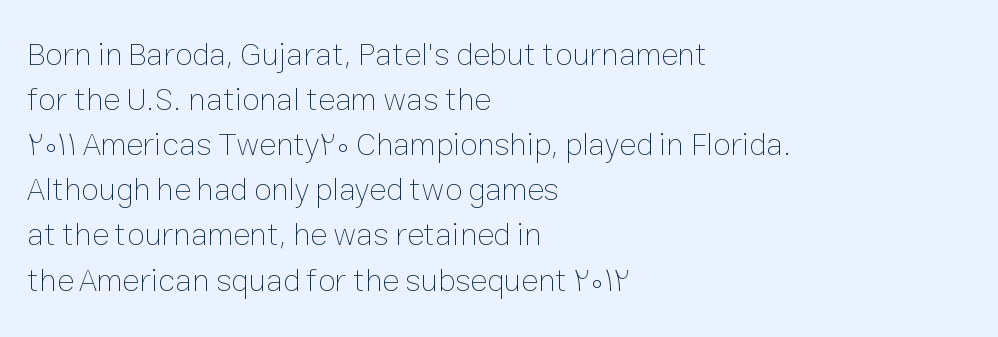
Q: Is the text bold? A: No.
Q: Is the text italic (slanted)? A: No, it is upright.
Q: Is the text underlined? A: No.
Q: How is the paragraph aligned? A: Left-aligned.
Q: Is the spacing between letters normal or unusually wide? A: Normal.
Q: Is the spacing between lines tight, normal or loose? A: Normal.
Q: Width (condensed, normal, or wide)? A: Normal.
Q: Stroke contrast? A: Low.
Q: x-height? A: Medium.
Q: Monospaced? A: No.
